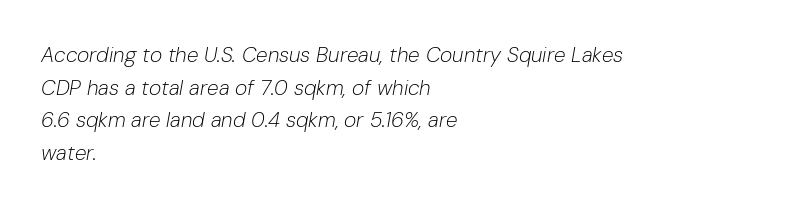
{"italic": "yes", "lean": "right", "slant_degrees": 10, "bold": "no", "underline": "no", "align": "left", "line_spacing": "normal", "line_spacing_ratio": 1.55, "letter_spacing": "normal", "letter_spacing_em": 0.0, "glyph_px": 21}
